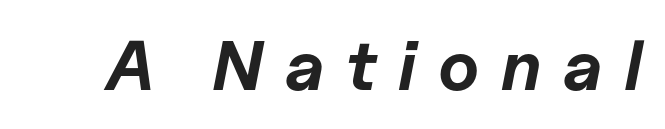
The image shows 70 px bold type, italic (leaning right); set unusually wide letter spacing (+0.31 em), not underlined; low stroke contrast and a medium x-height.
